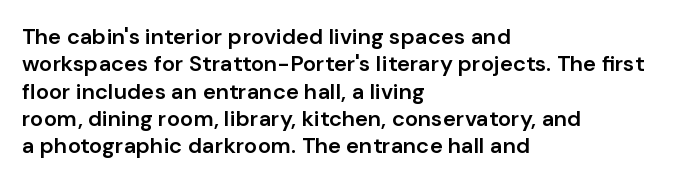
{"italic": "no", "bold": "semi", "underline": "no", "align": "left", "line_spacing_ratio": 1.24, "letter_spacing": "normal", "letter_spacing_em": 0.0, "glyph_px": 22}
